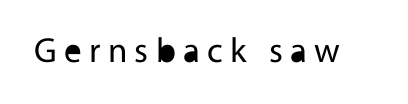
Q: Is the text bold? A: No.
Q: Is the text italic (slanted)? A: No, it is upright.
Q: Is the typeface a serif or a sans-serif typeface? A: Sans-serif.
Q: Is the text underlined? A: No.
Q: Is the spacing between letters normal or unusually wide? A: Unusually wide.
Q: Width (condensed, normal, or wide)? A: Normal.
Q: x-height? A: Medium.
Q: Monospaced? A: No.
